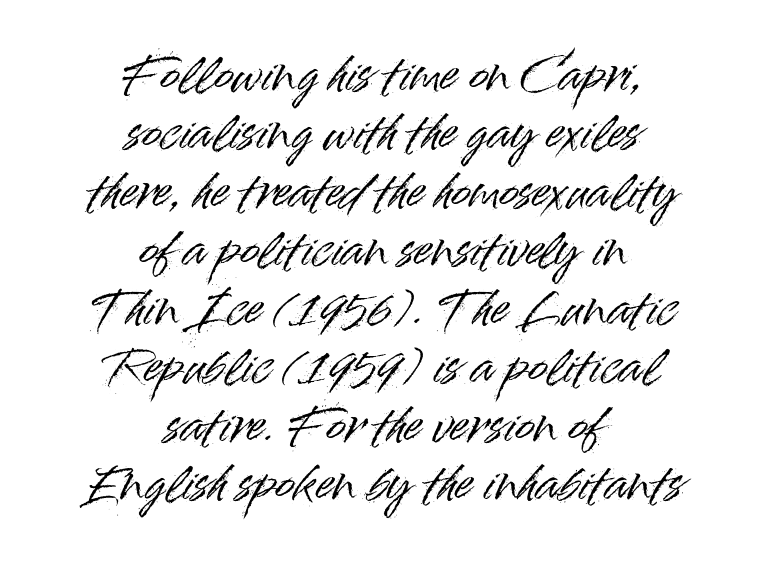
To sum up the face: it is a sans, with no serifs. The passage is arranged like a title page — every line centered. Standard letterfit; no display-style spreading of the glyphs. Any mark beneath the type? The region is blank.
